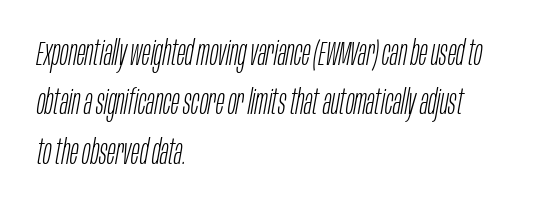
The letters advance in unequal steps, a hallmark of proportional type. Standard letterfit; no display-style spreading of the glyphs. Designer's note — italics engaged. Bare-footed words on every line. The setting favours the left margin, as ordinary paragraphs usually do. Vertically, the passage feels balanced, rows spaced as you'd expect.
